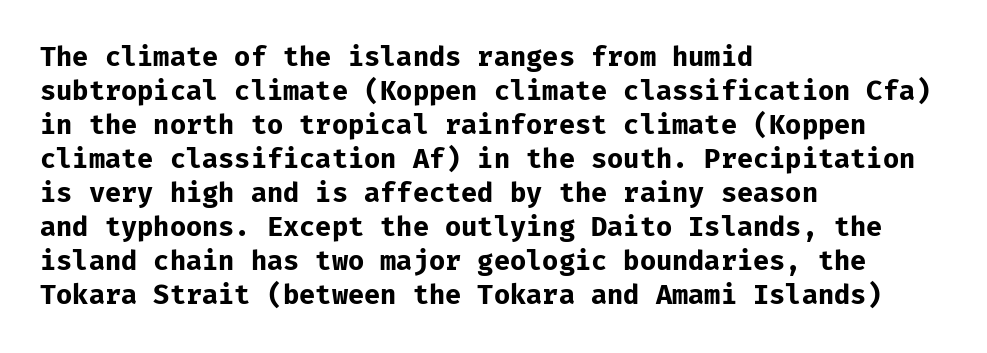
{"italic": "no", "bold": "yes", "underline": "no", "align": "left", "line_spacing": "normal", "line_spacing_ratio": 1.26, "letter_spacing": "normal", "letter_spacing_em": 0.0, "glyph_px": 27}
